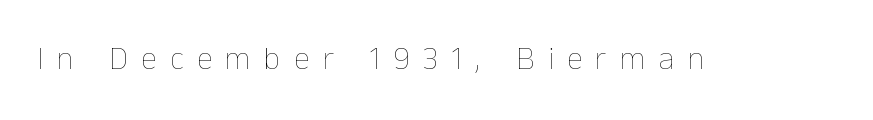
Style check: upright. Do the characters align in a grid? No, the font is proportional. Bold? No — there's no thickening of the strokes. Each word looks stretched out because of the extra space between its letters.
